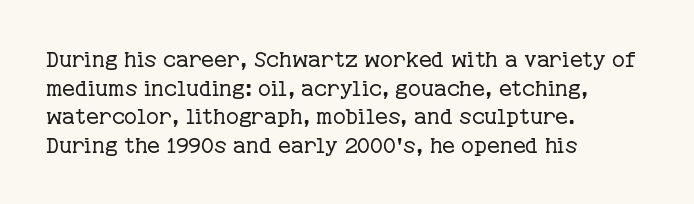
The image shows 22 px text type, upright; set left-aligned, normal line spacing (1.3x), normal letter spacing, not underlined.
